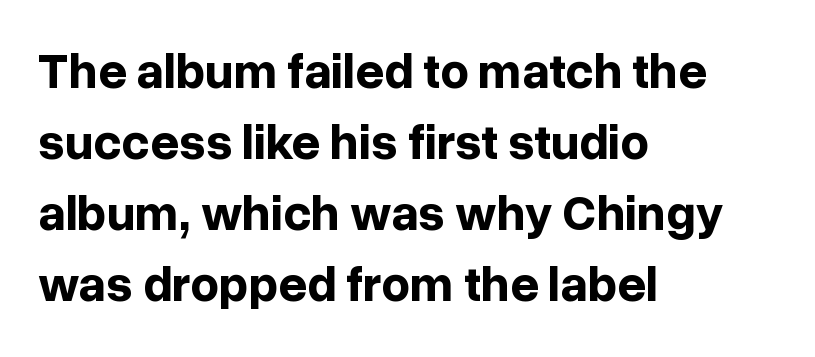
No extra tracking has been applied to these lines. Check where the strokes stop: nothing finishes them off — pure sans. Lines of text with bare space underneath. The typography opts for an upright posture over an oblique one. How would I describe the line gaps? Plain and ordinary. Every row of glyphs begins at an identical x-position on the left.
